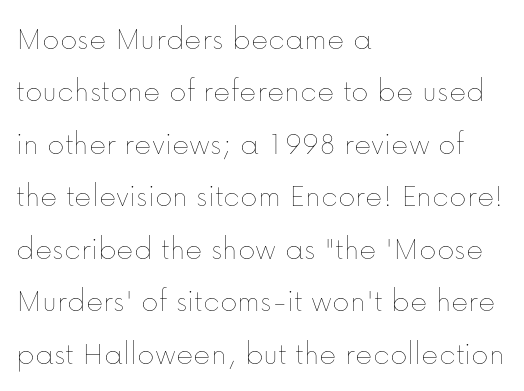
{"italic": "no", "bold": "no", "weight": "thin", "width": "normal", "stroke_contrast": "low", "x_height": "medium", "monospaced": "no", "underline": "no", "align": "left", "line_spacing": "normal", "line_spacing_ratio": 1.59, "letter_spacing": "normal", "letter_spacing_em": 0.0, "glyph_px": 33}
